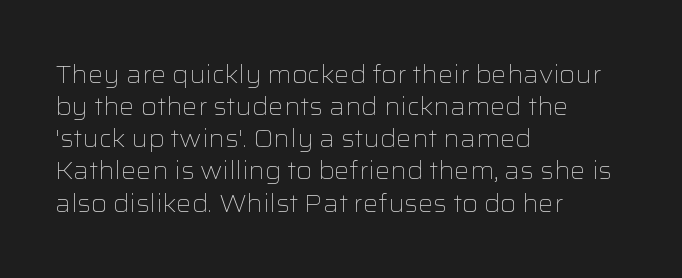
The image shows 24 px text type, upright; set left-aligned, normal line spacing (1.34x), normal letter spacing, not underlined.
